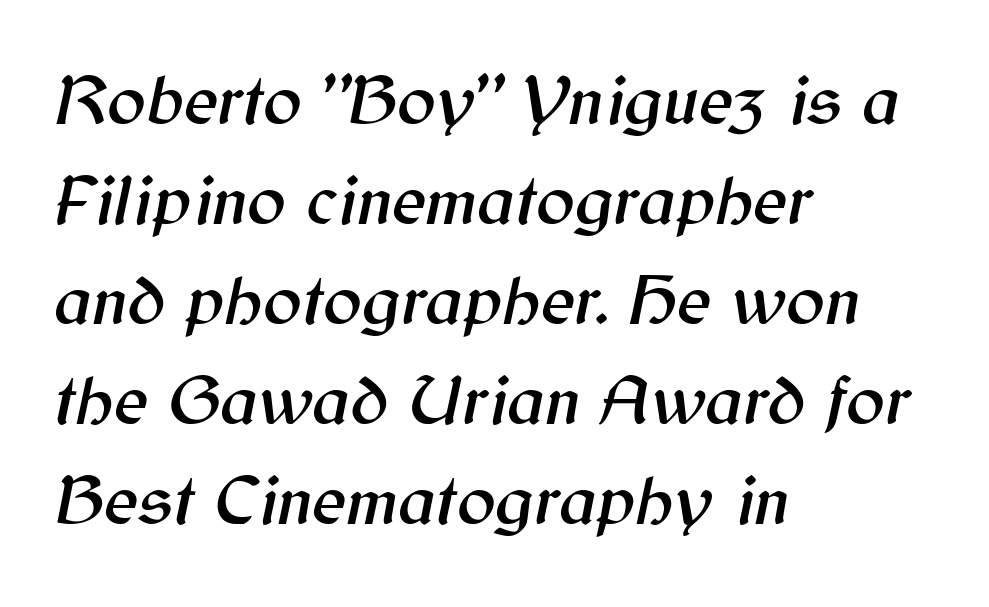
Honestly, the row spacing looks completely unremarkable. Horizontally, the lines are justified to the leading edge only. A typesetter would call this zero additional tracking. Descenders hang freely into open space. Slant detected: the letters are inclined.
